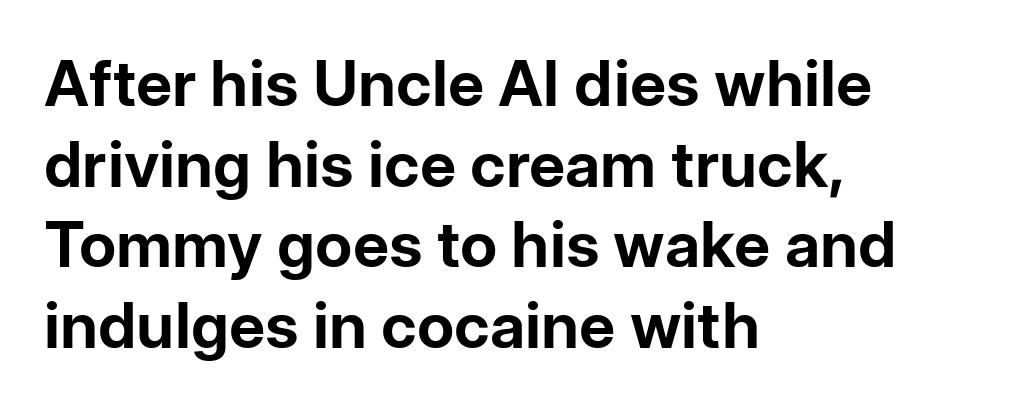
Q: Is the text bold? A: Yes.
Q: Is the text italic (slanted)? A: No, it is upright.
Q: Is the typeface a serif or a sans-serif typeface? A: Sans-serif.
Q: Is the text underlined? A: No.
Q: How is the paragraph aligned? A: Left-aligned.
Q: Is the spacing between letters normal or unusually wide? A: Normal.
Q: Is the spacing between lines tight, normal or loose? A: Normal.
Q: Width (condensed, normal, or wide)? A: Normal.
Q: Stroke contrast? A: Low.
Q: x-height? A: Medium.
Q: Monospaced? A: No.
